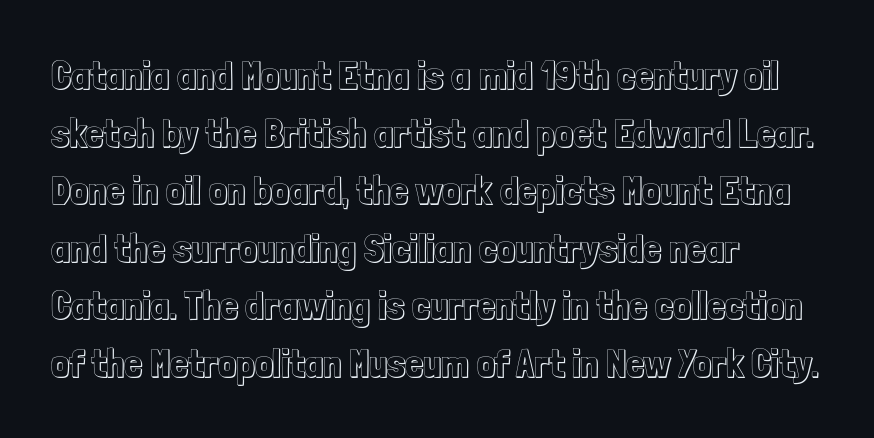
{"italic": "no", "width": "condensed", "x_height": "medium", "monospaced": "no", "underline": "no", "align": "left", "line_spacing": "normal", "line_spacing_ratio": 1.44, "letter_spacing": "normal", "letter_spacing_em": 0.0, "glyph_px": 40}
